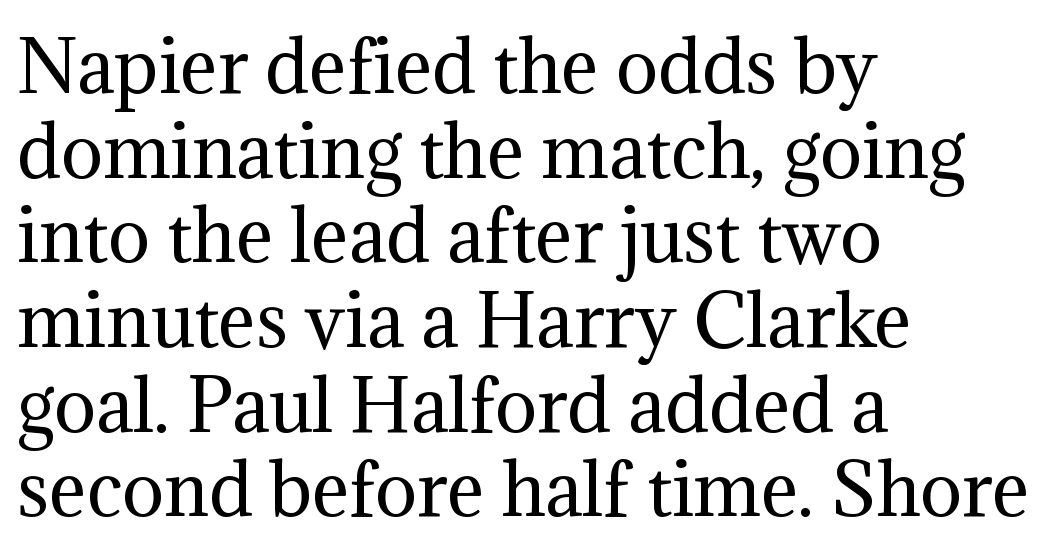
{"serif": "yes", "italic": "no", "bold": "no", "weight": "regular", "width": "normal", "stroke_contrast": "medium", "x_height": "medium", "monospaced": "no", "underline": "no", "align": "left", "line_spacing_ratio": 1.21, "letter_spacing": "normal", "letter_spacing_em": 0.0, "glyph_px": 70}
